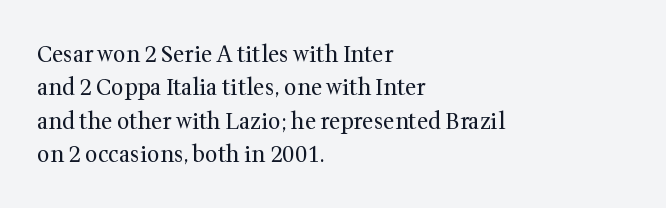
The image shows 22 px text type, upright; set left-aligned, normal line spacing (1.52x), normal letter spacing, not underlined.
